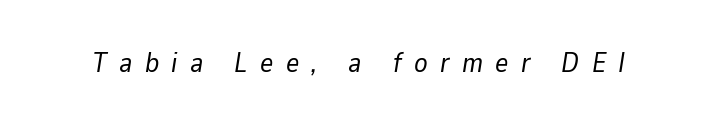
Q: Is the text bold? A: No.
Q: Is the text italic (slanted)? A: Yes, it leans right by about 9 degrees.
Q: Is the text underlined? A: No.
Q: Is the spacing between letters normal or unusually wide? A: Unusually wide.
Q: Width (condensed, normal, or wide)? A: Normal.
Q: Stroke contrast? A: Low.
Q: x-height? A: Medium.
Q: Monospaced? A: No.
